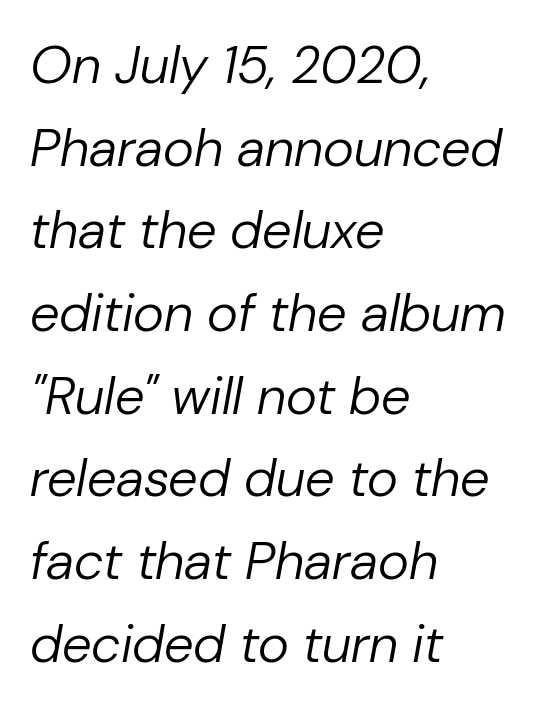
Short note: letters normally spaced. Note the varied advance widths — an 'i' is clearly narrower than an 'm'. The glyphs are unaccompanied by any horizontal stroke below them. A typesetter would call this leading conventional body-copy spacing.
